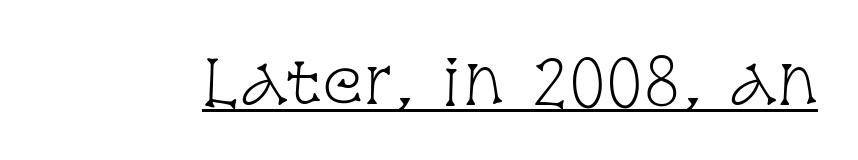
The font sits on the lighter half of the weight spectrum, regular included. Somebody hit Ctrl+U on this one — the words are underlined. A typesetter would call this proportional, since set widths differ per character. Serifs: yes, visible at the terminals of the letterforms.
